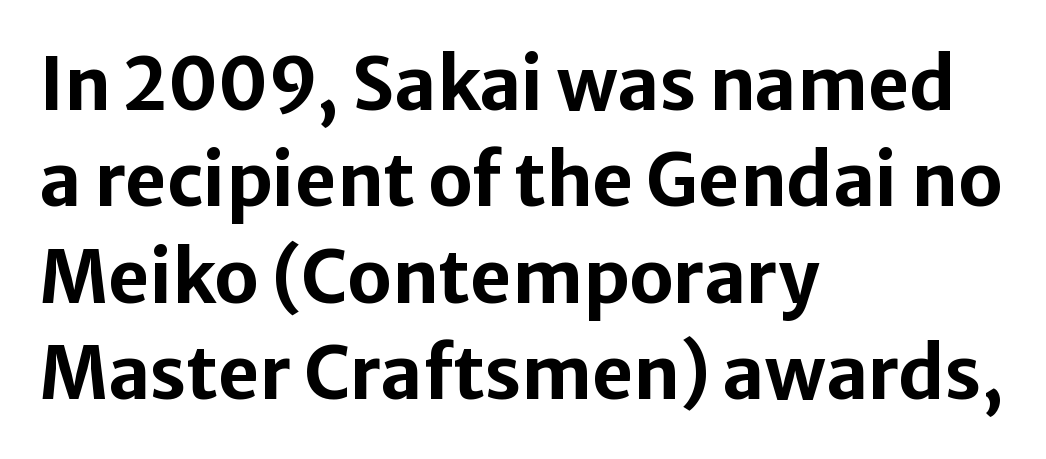
Q: Is the text bold? A: Yes.
Q: Is the text italic (slanted)? A: No, it is upright.
Q: Is the typeface a serif or a sans-serif typeface? A: Sans-serif.
Q: Is the text underlined? A: No.
Q: How is the paragraph aligned? A: Left-aligned.
Q: Is the spacing between letters normal or unusually wide? A: Normal.
Q: Is the spacing between lines tight, normal or loose? A: Normal.
Q: Width (condensed, normal, or wide)? A: Normal.
Q: Stroke contrast? A: Low.
Q: x-height? A: Medium.
Q: Monospaced? A: No.
